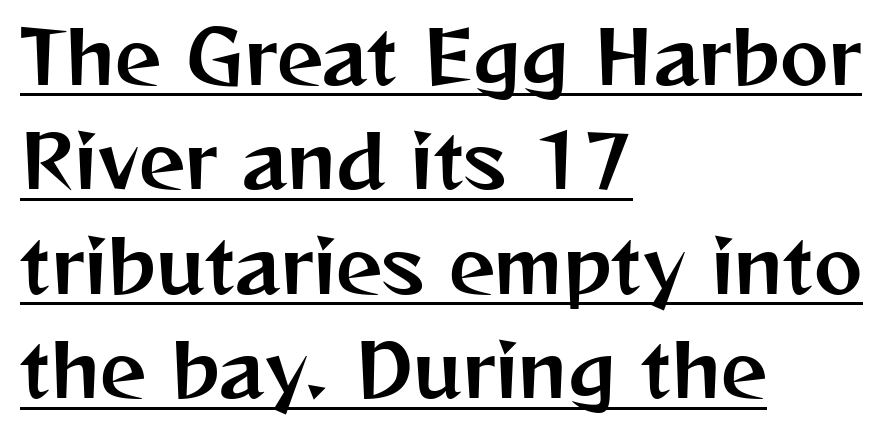
{"serif": "no", "italic": "no", "width": "normal", "stroke_contrast": "medium", "x_height": "medium", "monospaced": "no", "underline": "yes", "align": "left", "line_spacing": "normal", "line_spacing_ratio": 1.43, "letter_spacing": "normal", "letter_spacing_em": 0.0, "glyph_px": 73}
